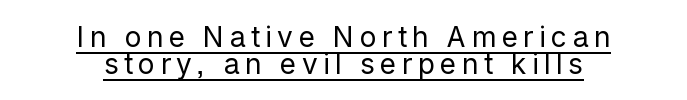
The image shows 28 px regular-weight sans-serif type, upright; set centered, tight line spacing (0.96x), underlined; low stroke contrast and a medium x-height.
